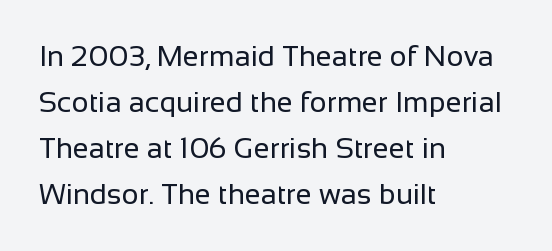
{"serif": "no", "italic": "no", "bold": "no", "weight": "regular", "width": "normal", "stroke_contrast": "low", "x_height": "medium", "monospaced": "no", "underline": "no", "align": "left", "line_spacing": "normal", "line_spacing_ratio": 1.59, "letter_spacing": "normal", "letter_spacing_em": 0.0, "glyph_px": 29}
